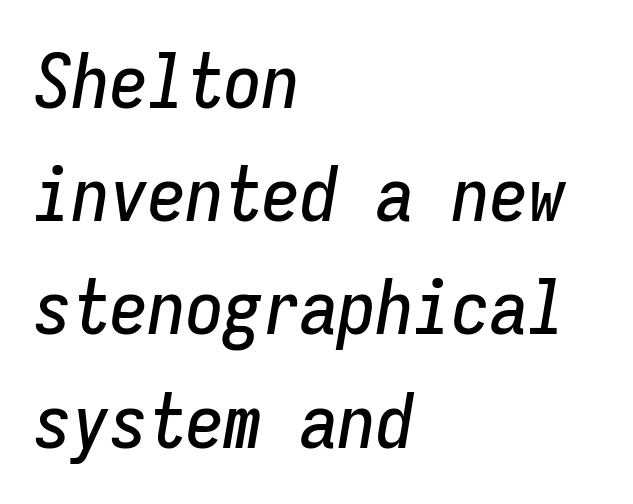
{"italic": "yes", "lean": "right", "slant_degrees": 9, "width": "condensed", "stroke_contrast": "low", "x_height": "medium", "monospaced": "yes", "underline": "no", "align": "left", "line_spacing": "normal", "line_spacing_ratio": 1.49, "letter_spacing": "normal", "letter_spacing_em": 0.0, "glyph_px": 76}
